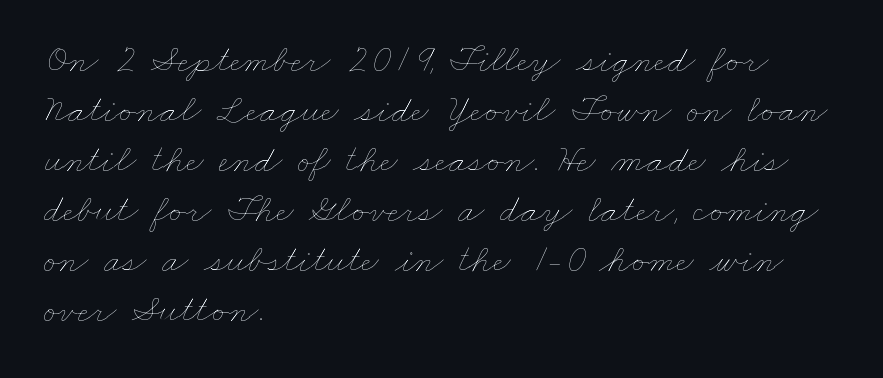
Is this a heavy cut? Hardly; it is regular or lighter. The line-height multiplier appears to be the usual default. The letters advance in unequal steps, a hallmark of proportional type. The typesetter chose a ragged-right arrangement here.
